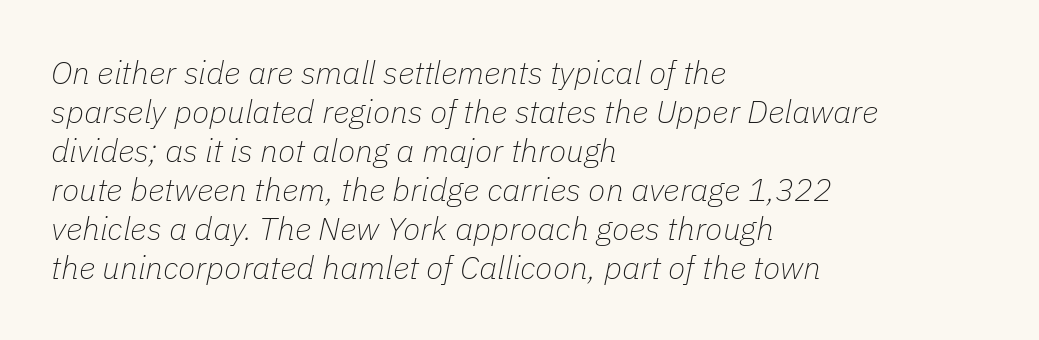
The baseline area is clear. Compared with typical body copy, the letter spacing here is the same. Each letter keeps its own natural width here, so spacing adapts to shape. Summary of weight: not heavy and not bold.
